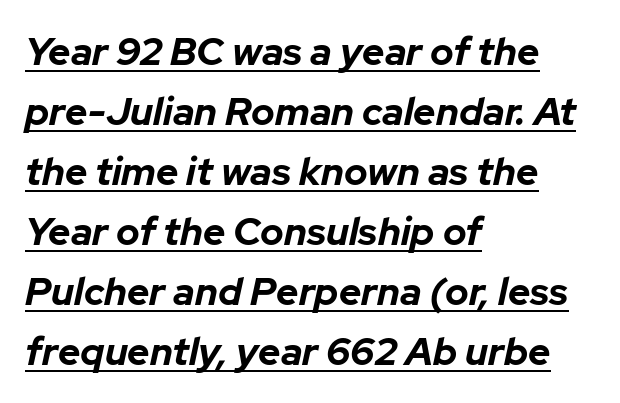
Q: Is the text bold? A: Yes.
Q: Is the text italic (slanted)? A: Yes, it leans right by about 12 degrees.
Q: Is the text underlined? A: Yes.
Q: How is the paragraph aligned? A: Left-aligned.
Q: Is the spacing between letters normal or unusually wide? A: Normal.
Q: Is the spacing between lines tight, normal or loose? A: Normal.
Q: Width (condensed, normal, or wide)? A: Normal.
Q: Stroke contrast? A: Low.
Q: x-height? A: Medium.
Q: Monospaced? A: No.
